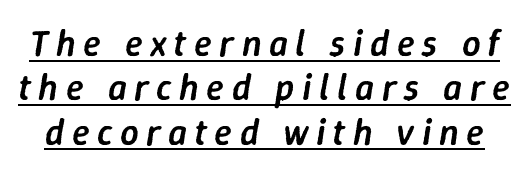
Q: Is the text bold? A: Semi-bold.
Q: Is the text italic (slanted)? A: Yes, it leans right by about 9 degrees.
Q: Is the text underlined? A: Yes.
Q: Is the spacing between letters normal or unusually wide? A: Unusually wide.
Q: Width (condensed, normal, or wide)? A: Normal.
Q: Stroke contrast? A: Low.
Q: x-height? A: Medium.
Q: Monospaced? A: No.
